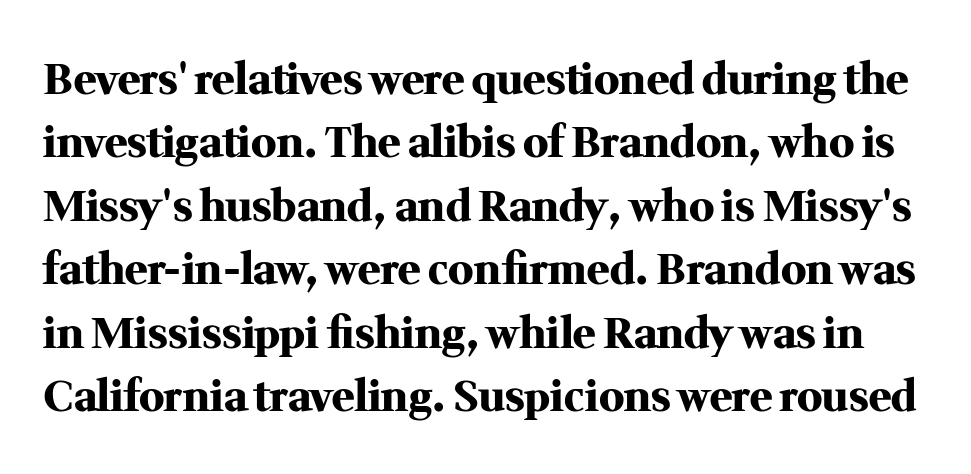
The image shows 42 px heavy serif type, upright; set normal line spacing (1.51x), normal letter spacing, not underlined; medium stroke contrast and a medium x-height.
